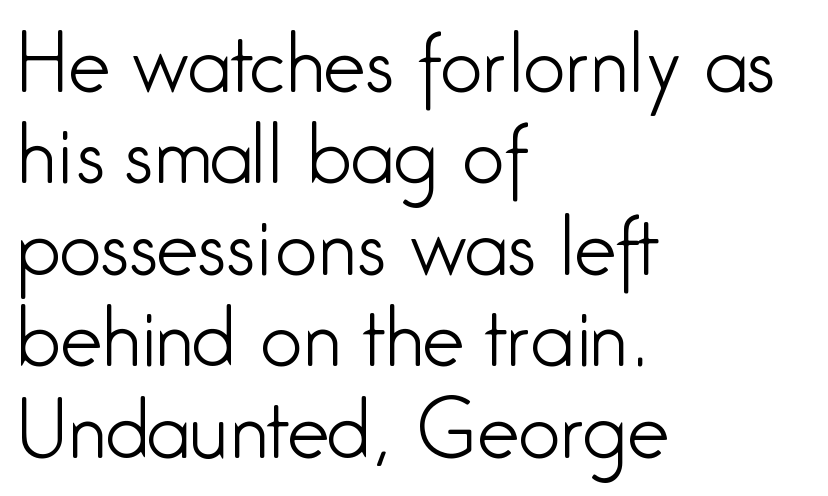
Q: Is the text bold? A: No.
Q: Is the text italic (slanted)? A: No, it is upright.
Q: Is the typeface a serif or a sans-serif typeface? A: Sans-serif.
Q: Is the text underlined? A: No.
Q: How is the paragraph aligned? A: Left-aligned.
Q: Is the spacing between letters normal or unusually wide? A: Normal.
Q: Width (condensed, normal, or wide)? A: Condensed.
Q: Stroke contrast? A: Low.
Q: x-height? A: Medium.
Q: Monospaced? A: No.
